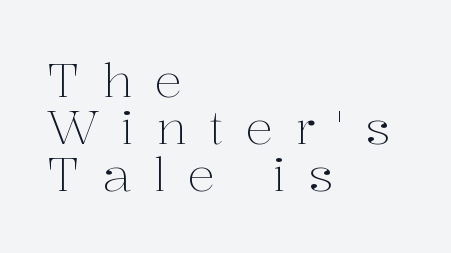
The image shows 47 px light serif type, upright; set left-aligned, tight line spacing (1.0x), unusually wide letter spacing (+0.46 em), not underlined; medium stroke contrast and a medium x-height.
